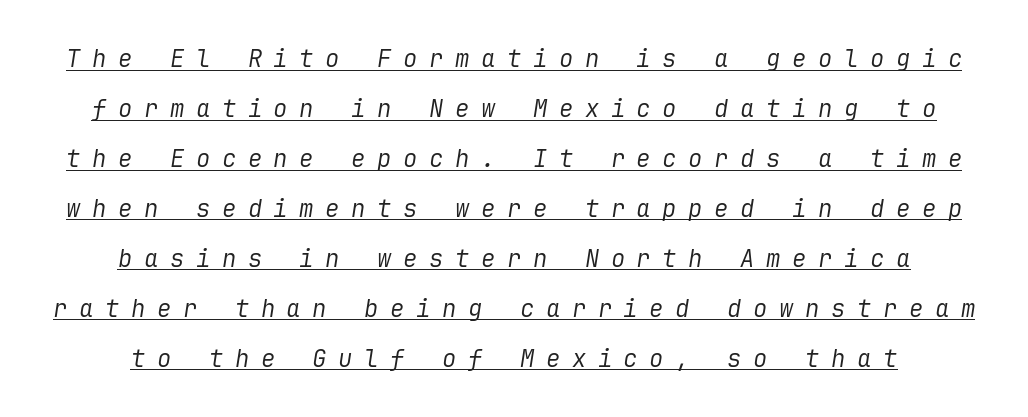
{"italic": "yes", "lean": "right", "slant_degrees": 9, "bold": "no", "underline": "yes", "align": "center", "line_spacing": "loose", "line_spacing_ratio": 2.08, "letter_spacing": "wide", "letter_spacing_em": 0.48, "glyph_px": 24}
